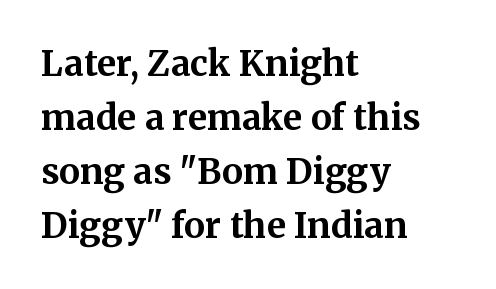
Q: Is the text bold? A: Yes.
Q: Is the text italic (slanted)? A: No, it is upright.
Q: Is the typeface a serif or a sans-serif typeface? A: Serif.
Q: Is the text underlined? A: No.
Q: How is the paragraph aligned? A: Left-aligned.
Q: Is the spacing between letters normal or unusually wide? A: Normal.
Q: Is the spacing between lines tight, normal or loose? A: Normal.
Q: Width (condensed, normal, or wide)? A: Normal.
Q: Stroke contrast? A: Medium.
Q: x-height? A: Medium.
Q: Monospaced? A: No.
